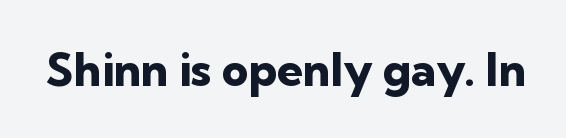
Q: Is the text bold? A: Yes.
Q: Is the text italic (slanted)? A: No, it is upright.
Q: Is the typeface a serif or a sans-serif typeface? A: Sans-serif.
Q: Is the text underlined? A: No.
Q: Is the spacing between letters normal or unusually wide? A: Normal.
Q: Width (condensed, normal, or wide)? A: Normal.
Q: Stroke contrast? A: Low.
Q: x-height? A: Medium.
Q: Monospaced? A: No.
